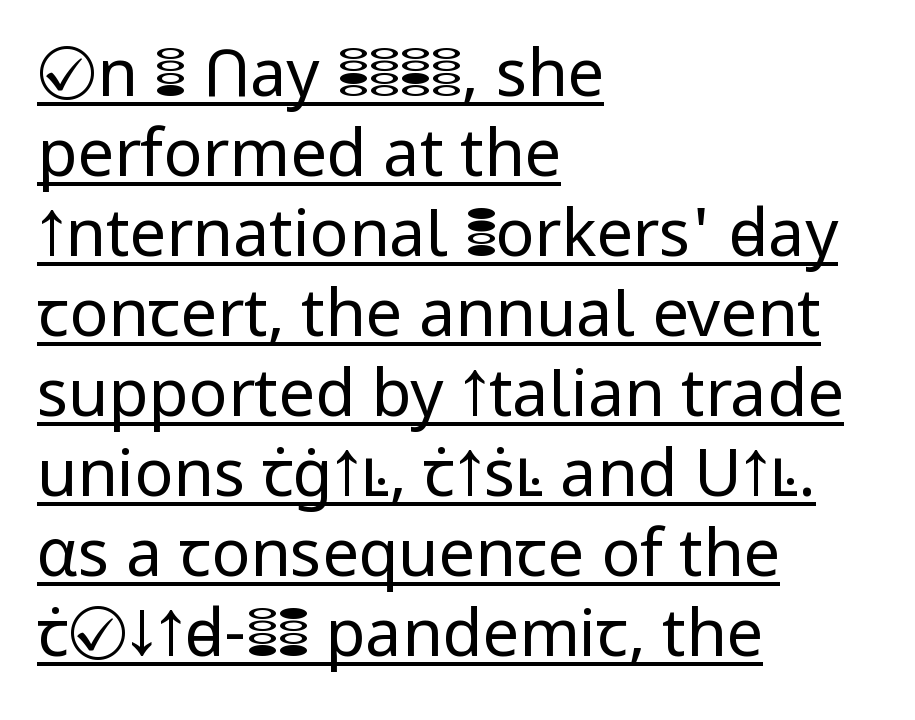
{"serif": "no", "italic": "no", "bold": "no", "weight": "regular", "width": "normal", "stroke_contrast": "low", "x_height": "medium", "monospaced": "no", "underline": "yes", "align": "left", "line_spacing_ratio": 1.23, "letter_spacing": "normal", "letter_spacing_em": 0.0, "glyph_px": 65}
